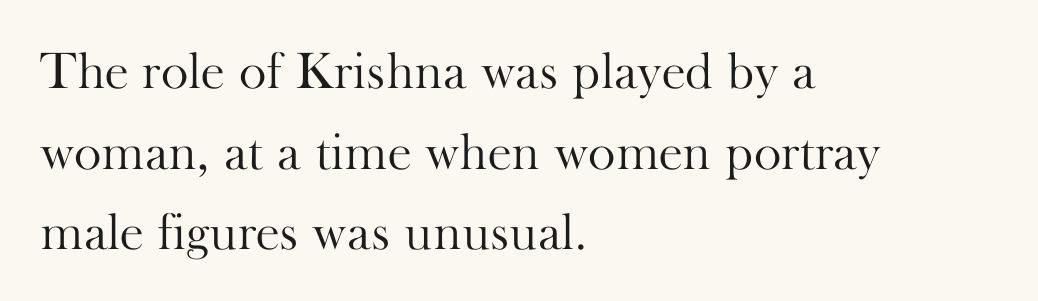
No word sits above an underline. This sample keeps an unexceptional amount of space between lines. Varying glyph widths throughout — classic text-font behaviour. Italic: no, the glyphs are upright roman. Does the copy run flush right? No — it runs flush left.
